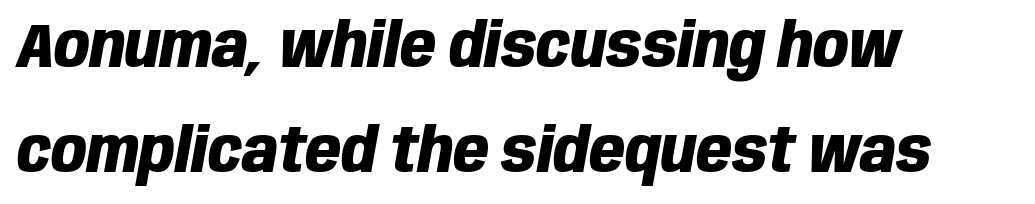
Q: Is the text bold? A: Yes.
Q: Is the text italic (slanted)? A: Yes, it leans right by about 10 degrees.
Q: Is the text underlined? A: No.
Q: How is the paragraph aligned? A: Left-aligned.
Q: Is the spacing between letters normal or unusually wide? A: Normal.
Q: Is the spacing between lines tight, normal or loose? A: Normal.
Q: Width (condensed, normal, or wide)? A: Condensed.
Q: Stroke contrast? A: Low.
Q: x-height? A: Large.
Q: Monospaced? A: No.
